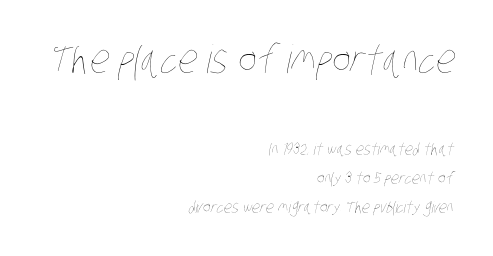
Do the characters align in a grid? No, the font is proportional. The passage shown is not underscored anywhere. The letters look calm and open, with moderate or lighter stems. Every row of glyphs terminates at an identical x-position on the right. The type is set solid horizontally, with unmodified tracking.
